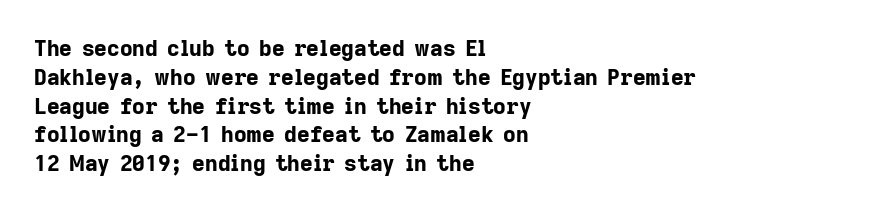
{"italic": "no", "bold": "yes", "underline": "no", "align": "left", "line_spacing": "normal", "line_spacing_ratio": 1.31, "letter_spacing": "normal", "letter_spacing_em": 0.0, "glyph_px": 22}
